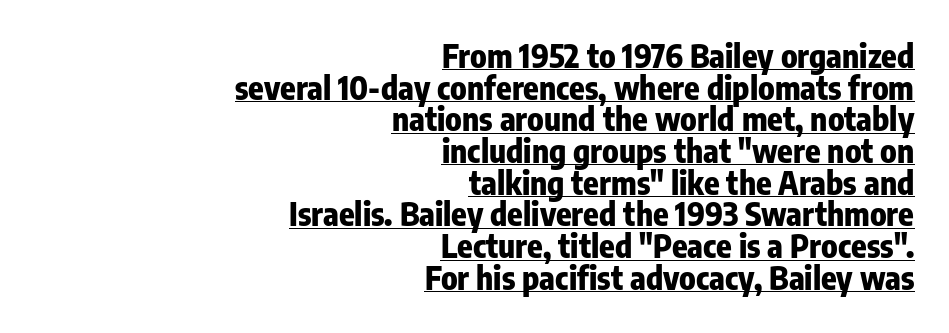
Q: Is the text bold? A: Yes.
Q: Is the text italic (slanted)? A: No, it is upright.
Q: Is the typeface a serif or a sans-serif typeface? A: Sans-serif.
Q: Is the text underlined? A: Yes.
Q: How is the paragraph aligned? A: Right-aligned.
Q: Is the spacing between letters normal or unusually wide? A: Normal.
Q: Is the spacing between lines tight, normal or loose? A: Tight.
Q: Width (condensed, normal, or wide)? A: Condensed.
Q: Stroke contrast? A: Low.
Q: x-height? A: Medium.
Q: Monospaced? A: No.
